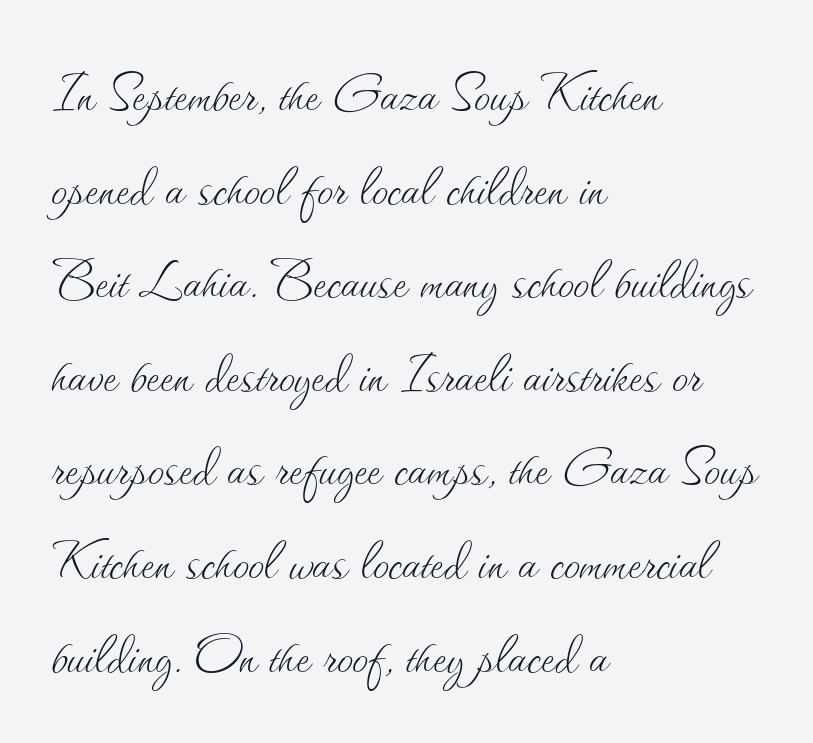
The image shows 65 px thin type; set left-aligned, normal line spacing (1.44x), normal letter spacing, not underlined; medium stroke contrast and a small x-height.
